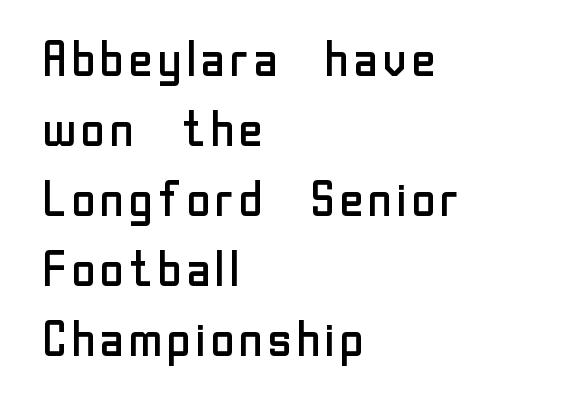
{"serif": "no", "italic": "no", "bold": "no", "weight": "regular", "width": "normal", "stroke_contrast": "low", "x_height": "medium", "monospaced": "no", "underline": "no", "align": "left", "line_spacing": "normal", "line_spacing_ratio": 1.43, "letter_spacing": "normal", "letter_spacing_em": 0.0, "glyph_px": 49}
